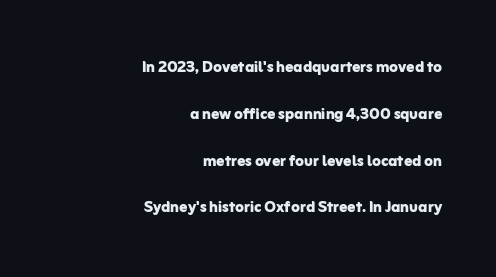
The image shows 20 px bold type, upright; set right-aligned, loose line spacing (2.34x), normal letter spacing, not underlined.
